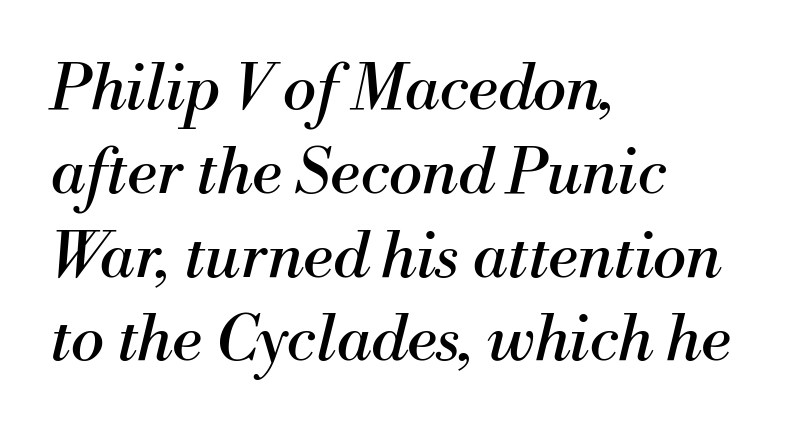
Q: Is the text bold? A: No.
Q: Is the text italic (slanted)? A: Yes, it leans right by about 13 degrees.
Q: Is the typeface a serif or a sans-serif typeface? A: Serif.
Q: Is the text underlined? A: No.
Q: How is the paragraph aligned? A: Left-aligned.
Q: Is the spacing between letters normal or unusually wide? A: Normal.
Q: Is the spacing between lines tight, normal or loose? A: Normal.
Q: Width (condensed, normal, or wide)? A: Normal.
Q: Stroke contrast? A: Medium.
Q: x-height? A: Small.
Q: Monospaced? A: No.
